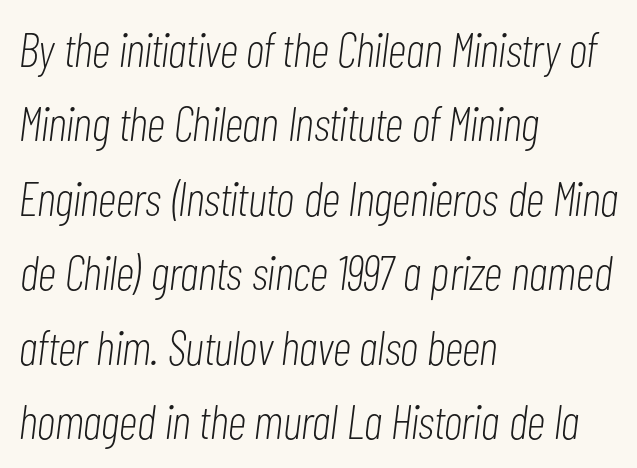
{"italic": "yes", "lean": "right", "slant_degrees": 7, "bold": "no", "weight": "light", "width": "condensed", "stroke_contrast": "low", "x_height": "medium", "monospaced": "no", "underline": "no", "align": "left", "line_spacing": "normal", "line_spacing_ratio": 1.55, "letter_spacing": "normal", "letter_spacing_em": 0.0, "glyph_px": 48}
